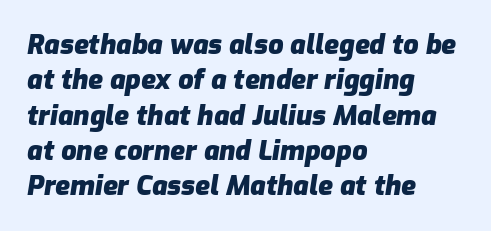
Each word holds together tightly as a unit, with standard inter-letter gaps. Evenly set lines give the paragraph a standard silhouette. Words float on clear page, feet unadorned. A full-strength bold gives these letters their thick strokes.
